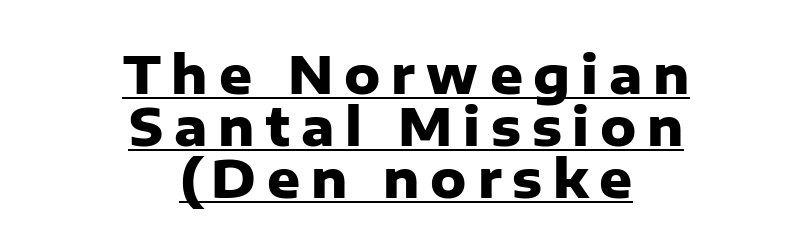
Teacher's note: observe the equal gaps on both sides — that is centered alignment. Caption: lettering with a line underneath. Set as a true bold cut, around the 700 mark. Honestly, the rows look squashed on top of each other. The face used here is proportionally spaced, like ordinary book or web type.
